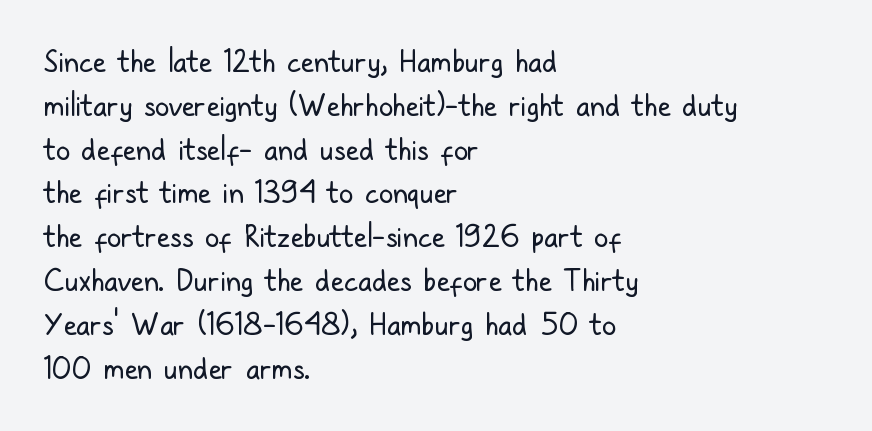
{"serif": "no", "italic": "no", "bold": "no", "weight": "regular", "width": "condensed", "stroke_contrast": "low", "x_height": "medium", "monospaced": "no", "underline": "no", "align": "left", "line_spacing": "normal", "line_spacing_ratio": 1.51, "letter_spacing": "normal", "letter_spacing_em": 0.0, "glyph_px": 29}
